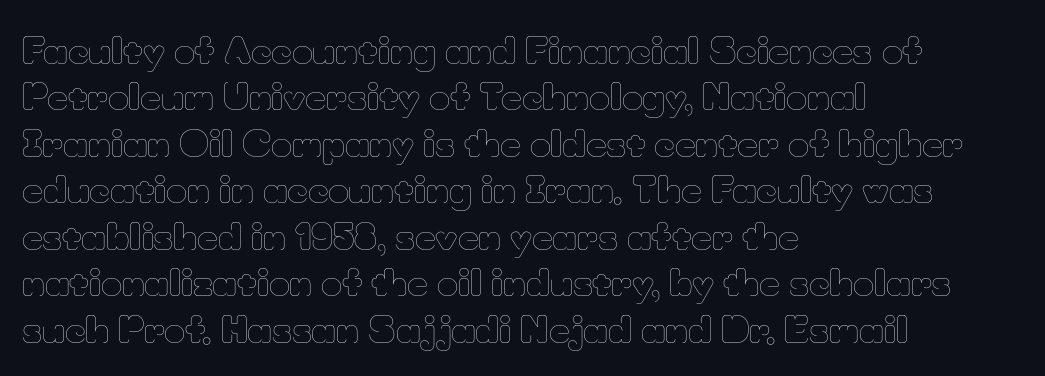
{"italic": "no", "bold": "no", "weight": "thin", "width": "normal", "stroke_contrast": "low", "x_height": "small", "monospaced": "no", "underline": "no", "align": "left", "line_spacing": "normal", "line_spacing_ratio": 1.29, "letter_spacing": "normal", "letter_spacing_em": 0.0, "glyph_px": 36}
